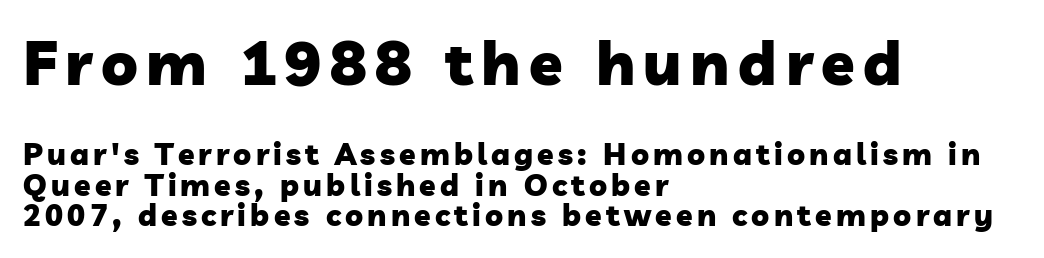
The image shows 61 px heavy sans-serif type; set left-aligned, tight line spacing (1.02x), not underlined; the first (top) block is 2.03x larger; low stroke contrast and a medium x-height.
